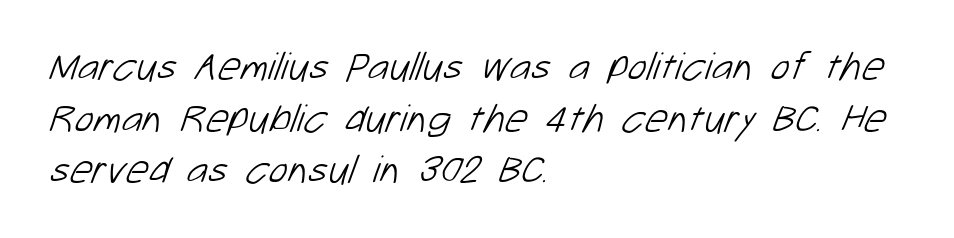
{"serif": "no", "bold": "no", "weight": "light", "width": "normal", "stroke_contrast": "low", "x_height": "medium", "monospaced": "no", "underline": "no", "align": "left", "line_spacing": "normal", "line_spacing_ratio": 1.29, "letter_spacing": "normal", "letter_spacing_em": 0.0, "glyph_px": 40}
